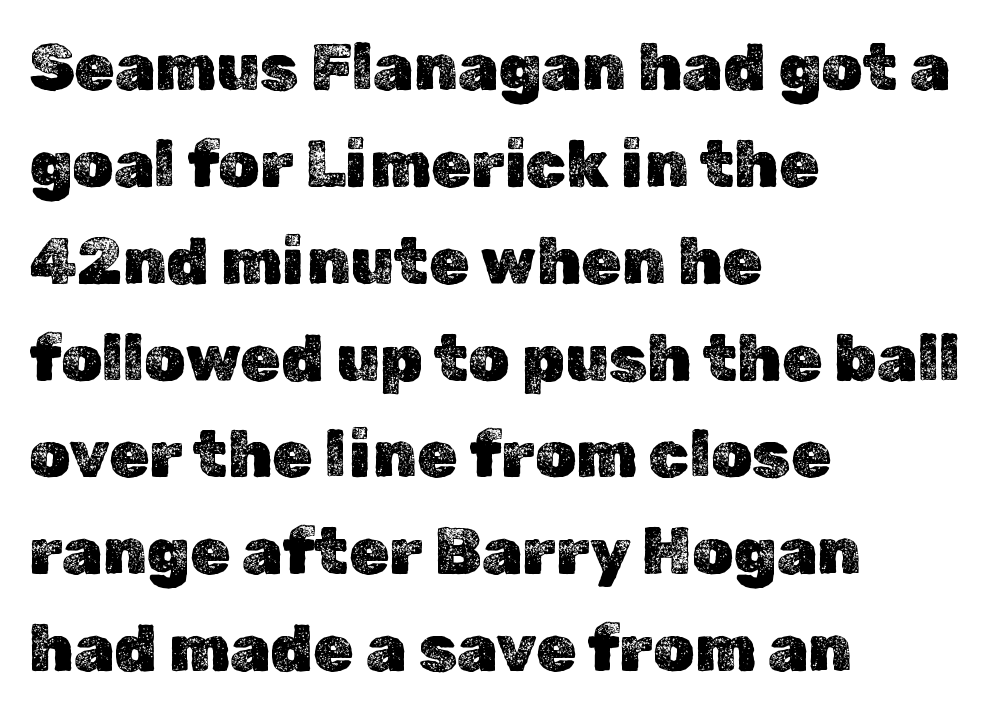
{"italic": "no", "width": "normal", "x_height": "medium", "monospaced": "no", "underline": "no", "align": "left", "line_spacing": "normal", "line_spacing_ratio": 1.49, "letter_spacing": "normal", "letter_spacing_em": 0.0, "glyph_px": 65}
